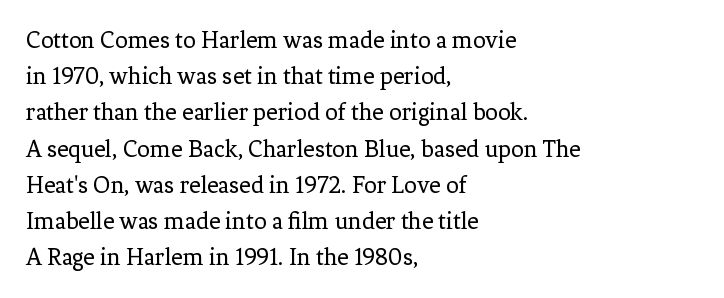
The cut favours lightness, reaching ordinary text weight at its darkest. Left-aligned paragraph, ragged on the right. There is no visible air inserted between adjacent glyphs. Has an underline been added? It has not. Upright lettering throughout. Leading matches the norm, producing a regular column.
